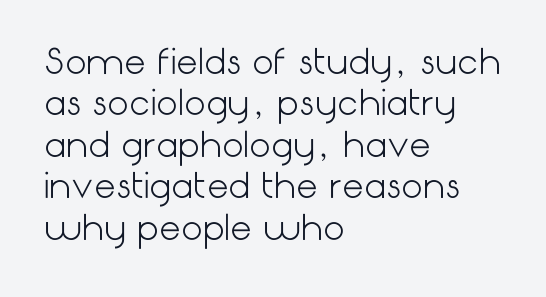
Stem width sits at or under what a default text font uses. The string is rendered with underlining switched off. This rendering leaves character spacing at its baseline value. Each line starts at the same left margin while the right side varies. Note: no serifs on the glyphs.
